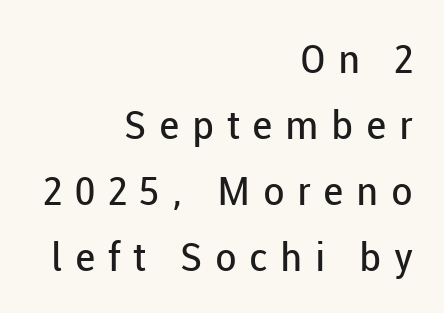
{"serif": "no", "italic": "no", "bold": "no", "weight": "regular", "width": "normal", "stroke_contrast": "low", "x_height": "medium", "monospaced": "no", "underline": "no", "align": "right", "line_spacing": "normal", "line_spacing_ratio": 1.65, "letter_spacing": "wide", "letter_spacing_em": 0.31, "glyph_px": 40}
